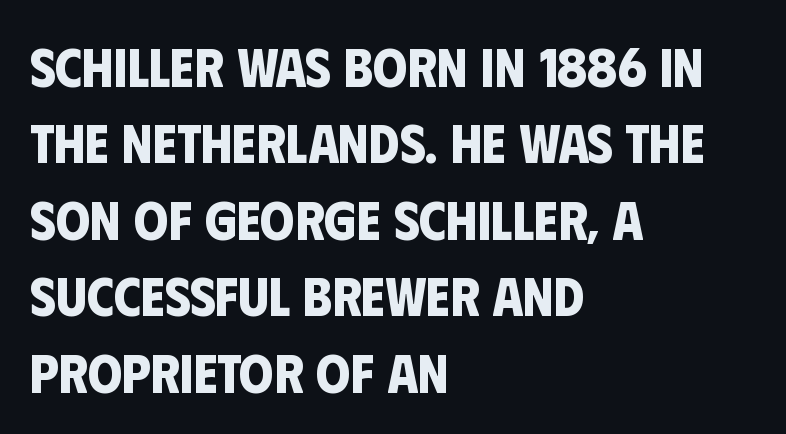
{"serif": "no", "bold": "yes", "weight": "bold", "width": "condensed", "stroke_contrast": "low", "x_height": "large", "monospaced": "no", "underline": "no", "align": "left", "line_spacing": "normal", "line_spacing_ratio": 1.39, "letter_spacing": "normal", "letter_spacing_em": 0.0, "glyph_px": 55}
